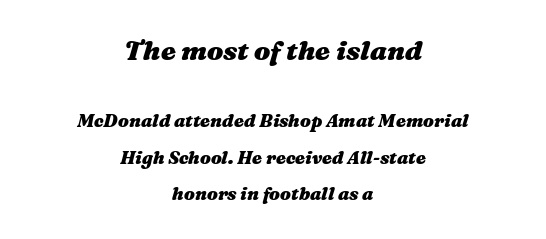
{"italic": "yes", "lean": "right", "slant_degrees": 16, "bold": "yes", "underline": "no", "align": "center", "line_spacing": "loose", "line_spacing_ratio": 2.03, "letter_spacing": "normal", "letter_spacing_em": 0.0, "larger_block": "first", "size_ratio": 1.5, "glyph_px": 27}
